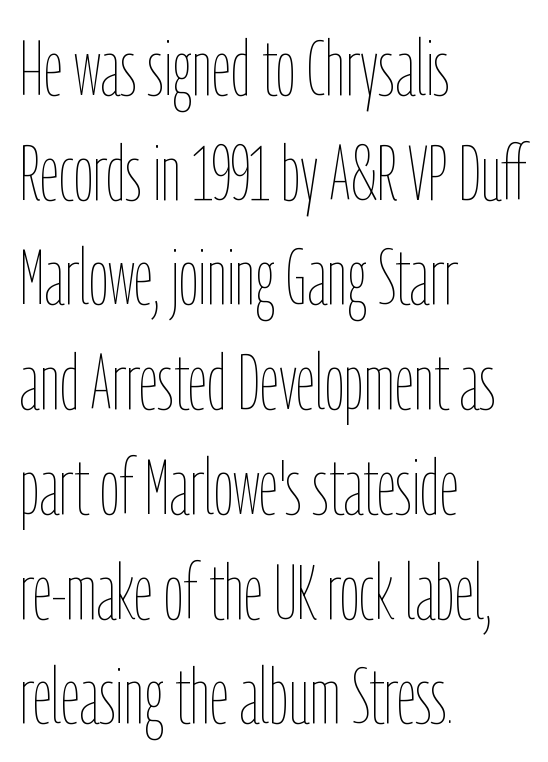
{"italic": "no", "bold": "no", "weight": "thin", "width": "condensed", "stroke_contrast": "low", "x_height": "medium", "monospaced": "no", "underline": "no", "align": "left", "line_spacing": "normal", "line_spacing_ratio": 1.36, "letter_spacing": "normal", "letter_spacing_em": 0.0, "glyph_px": 77}
